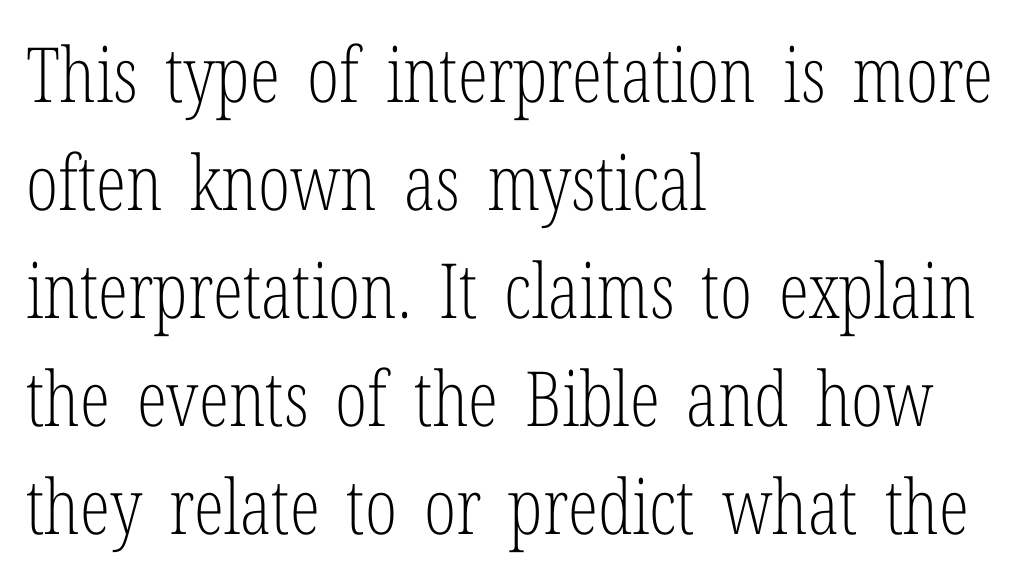
{"serif": "yes", "italic": "no", "bold": "no", "weight": "light", "width": "condensed", "stroke_contrast": "low", "x_height": "medium", "monospaced": "no", "underline": "no", "align": "left", "line_spacing": "normal", "line_spacing_ratio": 1.42, "letter_spacing": "normal", "letter_spacing_em": 0.0, "glyph_px": 76}
